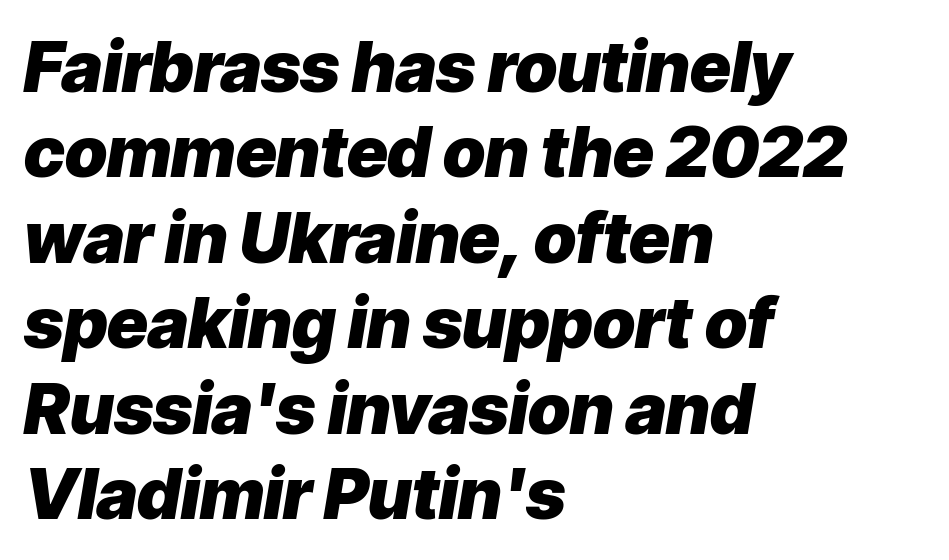
{"italic": "yes", "lean": "right", "slant_degrees": 9, "bold": "yes", "weight": "heavy", "width": "normal", "stroke_contrast": "low", "x_height": "medium", "monospaced": "no", "underline": "no", "align": "left", "line_spacing_ratio": 1.22, "letter_spacing": "normal", "letter_spacing_em": 0.0, "glyph_px": 70}
